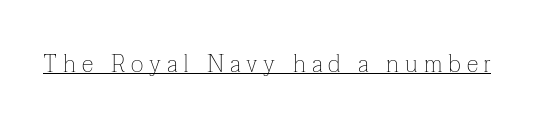
The sample's only ornament is a line tracing under the words. The letters stand upright; this is a roman face. These glyphs show unthickened strokes, regular width or finer. You could only call the tracking loose — the letters float apart.
